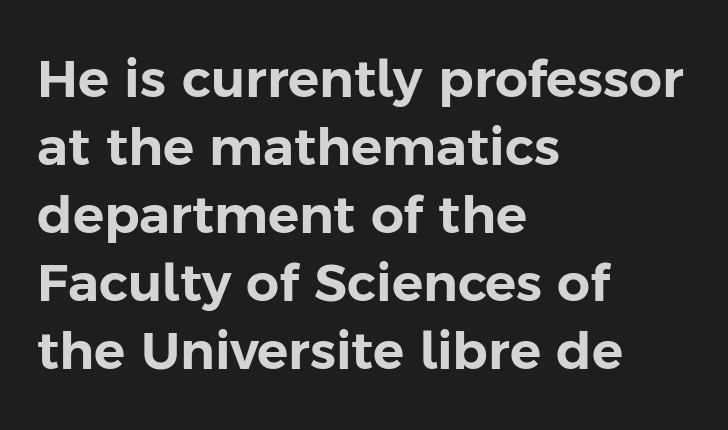
The image shows 52 px sans-serif type, upright; set left-aligned, normal line spacing (1.31x), normal letter spacing, not underlined; low stroke contrast and a medium x-height.
